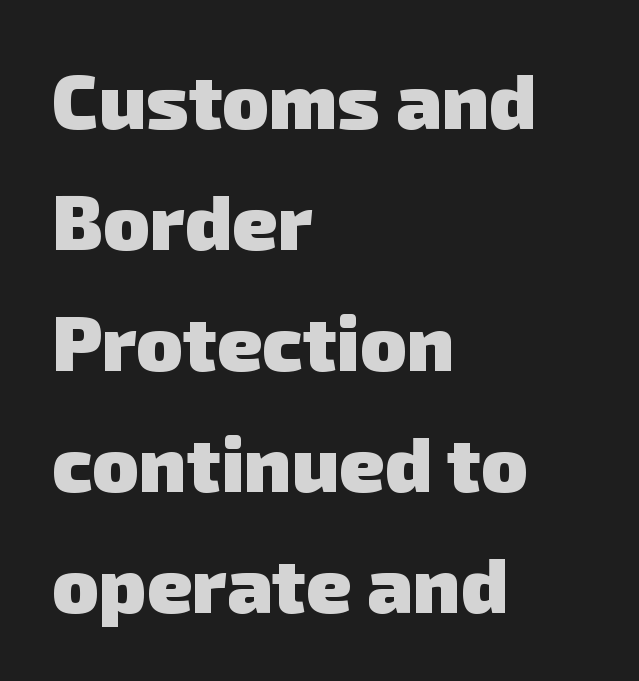
Q: Is the text bold? A: Yes.
Q: Is the typeface a serif or a sans-serif typeface? A: Sans-serif.
Q: Is the text underlined? A: No.
Q: How is the paragraph aligned? A: Left-aligned.
Q: Is the spacing between letters normal or unusually wide? A: Normal.
Q: Is the spacing between lines tight, normal or loose? A: Normal.
Q: Width (condensed, normal, or wide)? A: Normal.
Q: Stroke contrast? A: Low.
Q: x-height? A: Medium.
Q: Monospaced? A: No.
